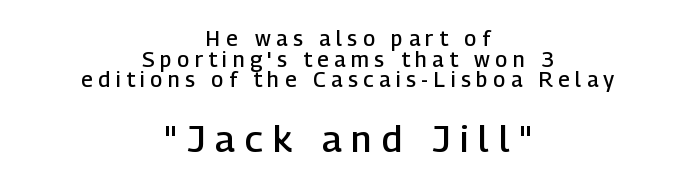
Q: Is the text bold? A: Semi-bold.
Q: Is the text italic (slanted)? A: No, it is upright.
Q: Is the typeface a serif or a sans-serif typeface? A: Sans-serif.
Q: Is the text underlined? A: No.
Q: How is the paragraph aligned? A: Centered.
Q: Is the spacing between letters normal or unusually wide? A: Unusually wide.
Q: Is the spacing between lines tight, normal or loose? A: Tight.
Q: Which block of text is set in a larger size, the first (top) or the second (bottom)? A: The second (bottom) one.
Q: Width (condensed, normal, or wide)? A: Normal.
Q: Stroke contrast? A: Low.
Q: x-height? A: Medium.
Q: Monospaced? A: No.
